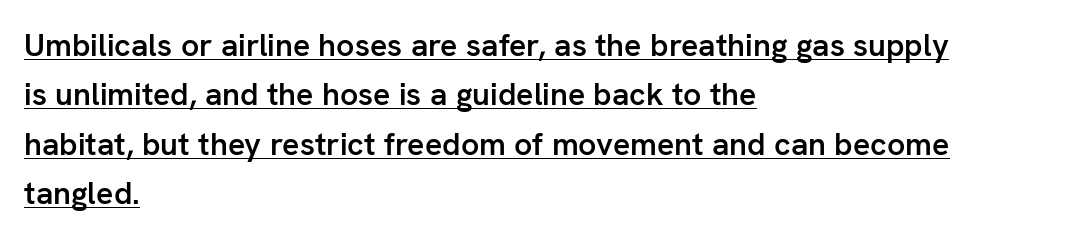
Q: Is the text bold? A: Semi-bold.
Q: Is the text italic (slanted)? A: No, it is upright.
Q: Is the typeface a serif or a sans-serif typeface? A: Sans-serif.
Q: Is the text underlined? A: Yes.
Q: How is the paragraph aligned? A: Left-aligned.
Q: Is the spacing between letters normal or unusually wide? A: Normal.
Q: Is the spacing between lines tight, normal or loose? A: Normal.
Q: Width (condensed, normal, or wide)? A: Normal.
Q: Stroke contrast? A: Low.
Q: x-height? A: Medium.
Q: Monospaced? A: No.
